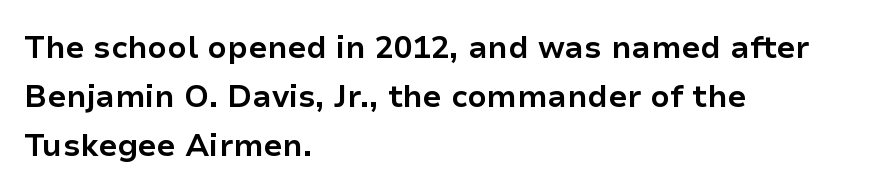
{"serif": "no", "italic": "no", "bold": "yes", "weight": "bold", "width": "normal", "stroke_contrast": "low", "x_height": "medium", "monospaced": "no", "underline": "no", "align": "left", "line_spacing": "normal", "line_spacing_ratio": 1.58, "letter_spacing": "normal", "letter_spacing_em": 0.0, "glyph_px": 31}
